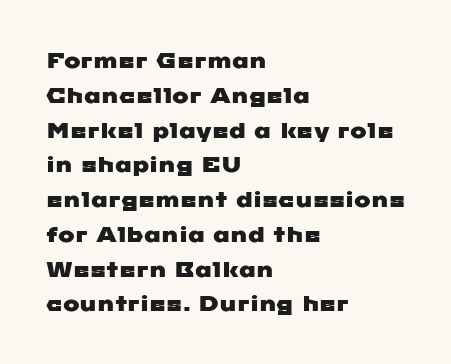
The image shows 22 px text type; set left-aligned, normal line spacing (1.58x), normal letter spacing, not underlined.
